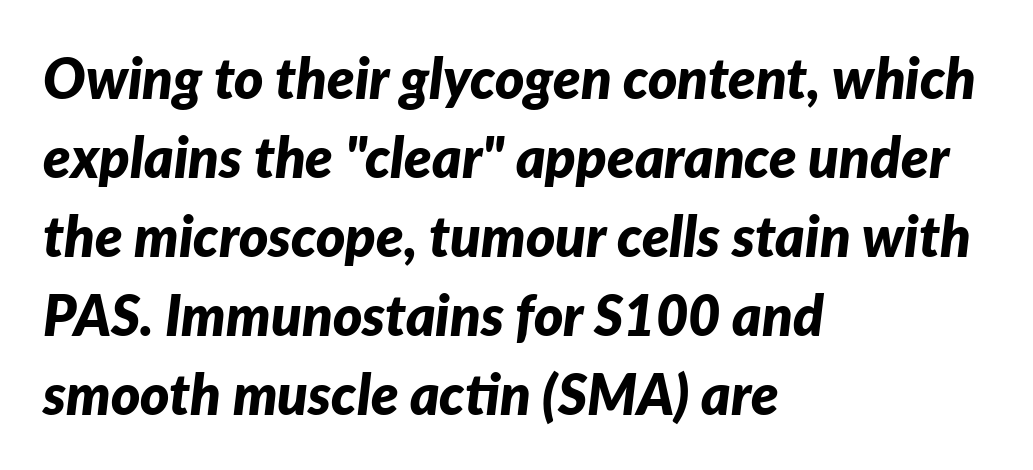
The image shows 56 px bold type, italic (leaning right); set left-aligned, normal line spacing (1.41x), normal letter spacing, not underlined; low stroke contrast and a medium x-height.
